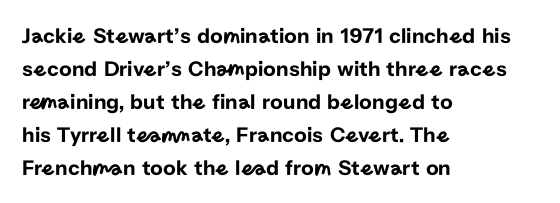
The image shows 22 px text type, upright; set left-aligned, normal line spacing (1.5x), normal letter spacing, not underlined.
